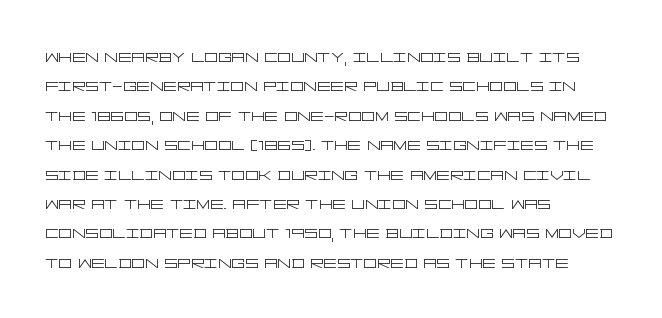
Q: Is the text bold? A: No.
Q: Is the text italic (slanted)? A: No, it is upright.
Q: Is the text underlined? A: No.
Q: How is the paragraph aligned? A: Left-aligned.
Q: Is the spacing between letters normal or unusually wide? A: Normal.
Q: Is the spacing between lines tight, normal or loose? A: Normal.
